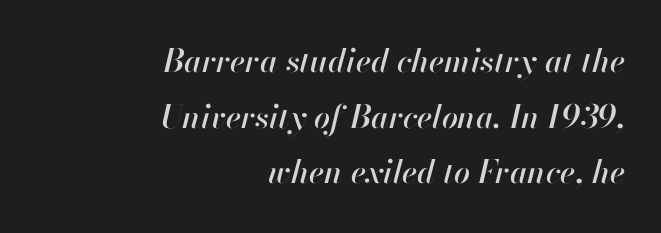
{"italic": "yes", "lean": "right", "slant_degrees": 13, "width": "normal", "stroke_contrast": "high", "x_height": "small", "monospaced": "no", "underline": "no", "align": "right", "line_spacing_ratio": 1.74, "letter_spacing": "normal", "letter_spacing_em": 0.0, "glyph_px": 32}
